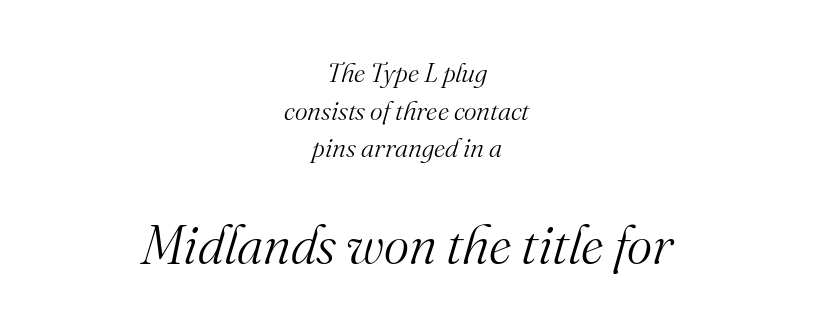
{"serif": "yes", "italic": "yes", "lean": "right", "slant_degrees": 16, "bold": "no", "weight": "light", "width": "normal", "stroke_contrast": "medium", "x_height": "small", "monospaced": "no", "underline": "no", "align": "center", "line_spacing": "normal", "line_spacing_ratio": 1.39, "letter_spacing": "normal", "letter_spacing_em": 0.0, "larger_block": "second", "size_ratio": 2.0, "glyph_px": 54}
